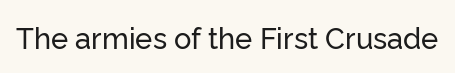
The image shows 29 px sans-serif type, upright; set normal letter spacing, not underlined; low stroke contrast and a medium x-height.
